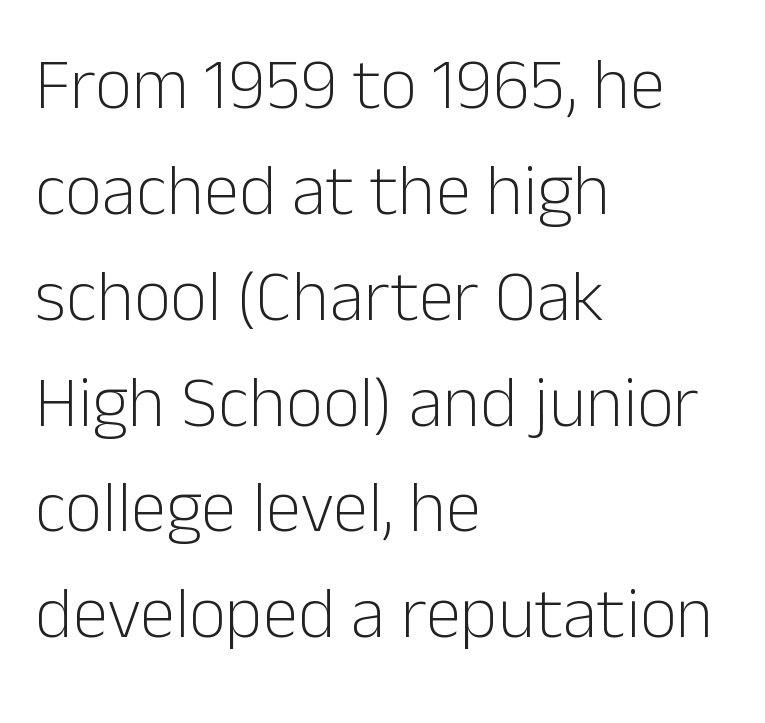
Stems and bowls with no extra thickness — not bold. Caption: multi-line text, flush left, ragged right. To sum up the face: it is a sans, with no serifs. The letters sit at their default tracking, neither squeezed nor spread. One glance says typical: line gaps are just what's usual. Underline: absent.
